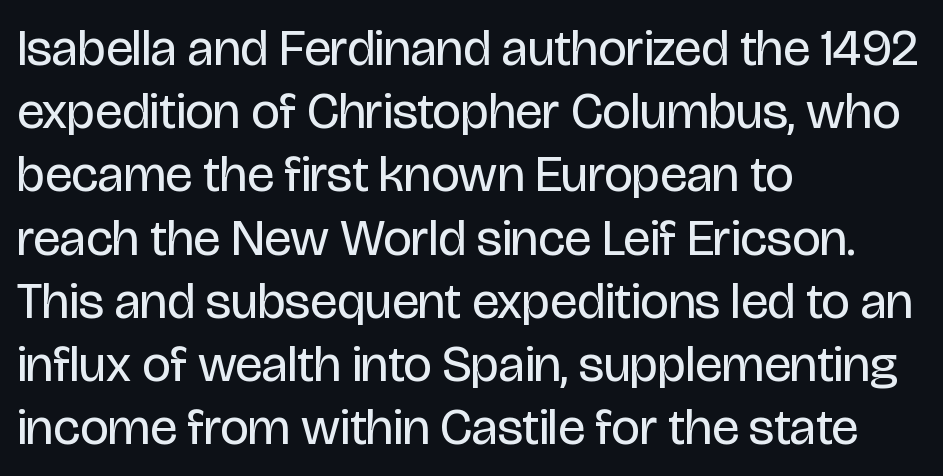
Q: Is the text bold? A: No.
Q: Is the text italic (slanted)? A: No, it is upright.
Q: Is the typeface a serif or a sans-serif typeface? A: Sans-serif.
Q: Is the text underlined? A: No.
Q: How is the paragraph aligned? A: Left-aligned.
Q: Is the spacing between letters normal or unusually wide? A: Normal.
Q: Width (condensed, normal, or wide)? A: Condensed.
Q: Stroke contrast? A: Low.
Q: x-height? A: Large.
Q: Monospaced? A: No.
